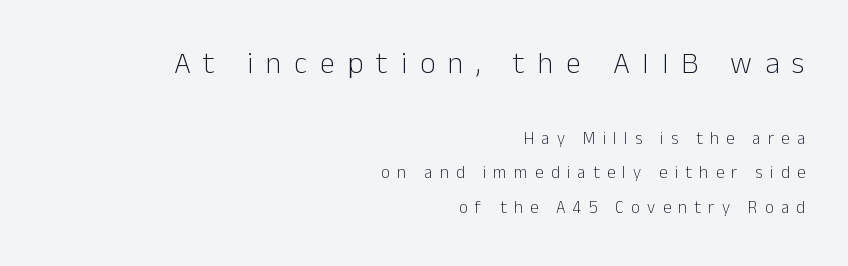
The image shows 30 px light sans-serif type, upright; set right-aligned, loose line spacing (2.01x), unusually wide letter spacing (+0.43 em), not underlined; the first (top) block is 1.76x larger; low stroke contrast and a medium x-height.
